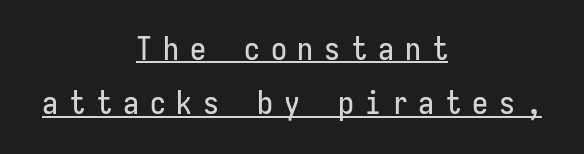
Q: Is the text italic (slanted)? A: No, it is upright.
Q: Is the typeface a serif or a sans-serif typeface? A: Sans-serif.
Q: Is the text underlined? A: Yes.
Q: How is the paragraph aligned? A: Centered.
Q: Is the spacing between letters normal or unusually wide? A: Unusually wide.
Q: Is the spacing between lines tight, normal or loose? A: Normal.
Q: Width (condensed, normal, or wide)? A: Condensed.
Q: Stroke contrast? A: Low.
Q: x-height? A: Medium.
Q: Monospaced? A: Yes.
